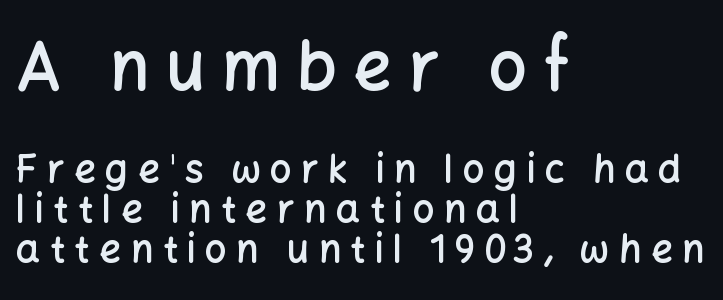
Q: Is the text bold? A: Semi-bold.
Q: Is the text italic (slanted)? A: No, it is upright.
Q: Is the typeface a serif or a sans-serif typeface? A: Sans-serif.
Q: Is the text underlined? A: No.
Q: How is the paragraph aligned? A: Left-aligned.
Q: Is the spacing between letters normal or unusually wide? A: Unusually wide.
Q: Is the spacing between lines tight, normal or loose? A: Tight.
Q: Which block of text is set in a larger size, the first (top) or the second (bottom)? A: The first (top) one.
Q: Width (condensed, normal, or wide)? A: Normal.
Q: Stroke contrast? A: Low.
Q: x-height? A: Medium.
Q: Monospaced? A: No.
